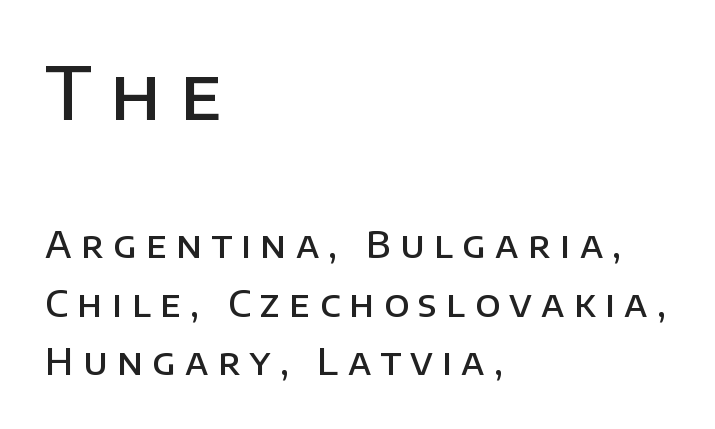
The image shows 72 px semibold sans-serif type, upright; set left-aligned, normal line spacing (1.63x), unusually wide letter spacing (+0.26 em), not underlined; the first (top) block is 2.0x larger; low stroke contrast and a large x-height.
